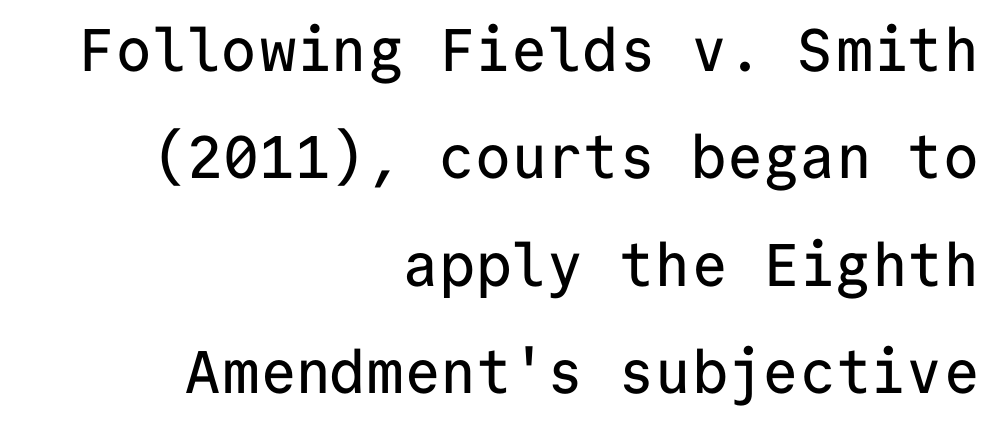
The image shows 60 px sans-serif type, upright, monospaced; set right-aligned, line spacing 1.79x, normal letter spacing, not underlined; low stroke contrast and a medium x-height.
